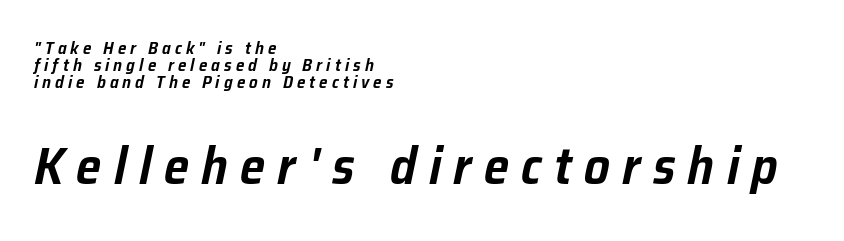
The image shows 51 px text type, italic (leaning right); set left-aligned, tight line spacing (1.0x), unusually wide letter spacing (+0.24 em), not underlined; the second (bottom) block is 3.0x larger; low stroke contrast and a medium x-height.
